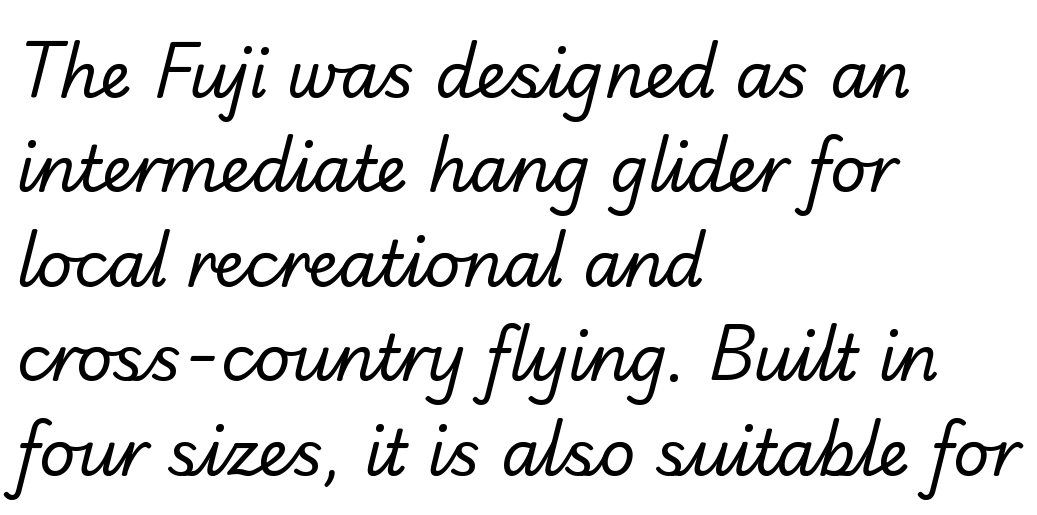
The image shows 63 px regular-weight sans-serif type; set left-aligned, normal line spacing (1.5x), normal letter spacing, not underlined; low stroke contrast and a small x-height.
